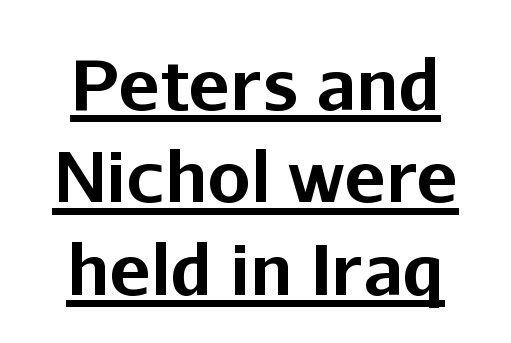
{"serif": "no", "italic": "no", "bold": "yes", "weight": "bold", "width": "normal", "stroke_contrast": "low", "x_height": "medium", "monospaced": "no", "underline": "yes", "align": "center", "line_spacing": "normal", "line_spacing_ratio": 1.34, "letter_spacing": "normal", "letter_spacing_em": 0.0, "glyph_px": 69}
